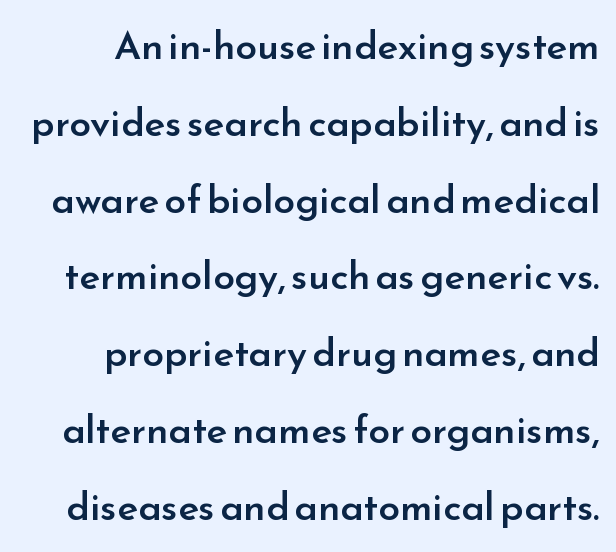
Q: Is the text bold? A: Semi-bold.
Q: Is the text italic (slanted)? A: No, it is upright.
Q: Is the typeface a serif or a sans-serif typeface? A: Sans-serif.
Q: Is the text underlined? A: No.
Q: How is the paragraph aligned? A: Right-aligned.
Q: Is the spacing between letters normal or unusually wide? A: Normal.
Q: Is the spacing between lines tight, normal or loose? A: Loose.
Q: Width (condensed, normal, or wide)? A: Normal.
Q: Stroke contrast? A: Low.
Q: x-height? A: Small.
Q: Monospaced? A: No.
